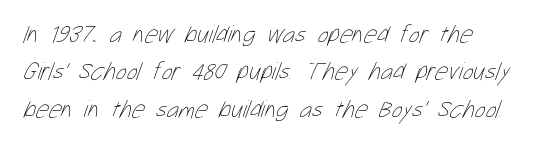
{"bold": "no", "underline": "no", "line_spacing": "normal", "line_spacing_ratio": 1.5, "letter_spacing": "normal", "letter_spacing_em": 0.0, "glyph_px": 25}
